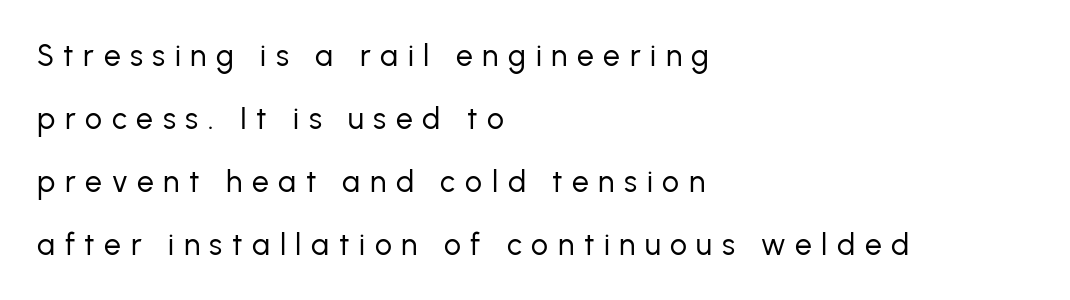
Q: Is the text bold? A: No.
Q: Is the text italic (slanted)? A: No, it is upright.
Q: Is the typeface a serif or a sans-serif typeface? A: Sans-serif.
Q: Is the text underlined? A: No.
Q: How is the paragraph aligned? A: Left-aligned.
Q: Is the spacing between letters normal or unusually wide? A: Unusually wide.
Q: Is the spacing between lines tight, normal or loose? A: Loose.
Q: Width (condensed, normal, or wide)? A: Normal.
Q: Stroke contrast? A: Low.
Q: x-height? A: Medium.
Q: Monospaced? A: No.
